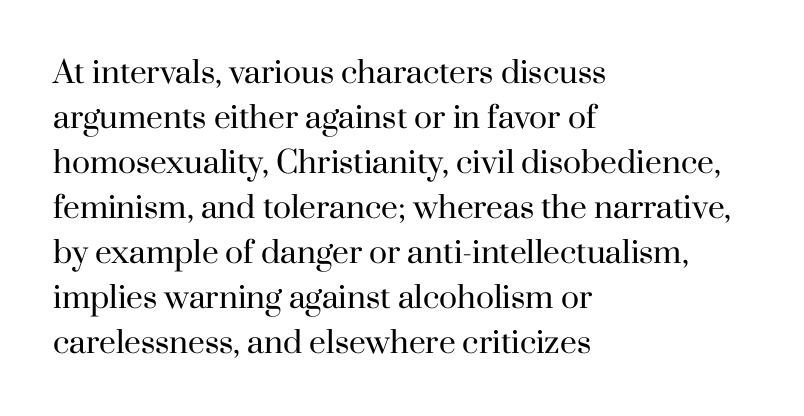
{"serif": "yes", "italic": "no", "bold": "no", "weight": "regular", "width": "normal", "stroke_contrast": "high", "x_height": "small", "monospaced": "no", "underline": "no", "align": "left", "line_spacing": "normal", "line_spacing_ratio": 1.5, "letter_spacing": "normal", "letter_spacing_em": 0.0, "glyph_px": 30}
